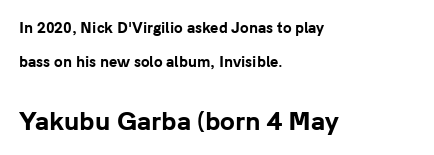
{"italic": "no", "bold": "yes", "underline": "no", "align": "left", "line_spacing": "loose", "line_spacing_ratio": 2.42, "letter_spacing": "normal", "letter_spacing_em": 0.0, "larger_block": "second", "size_ratio": 1.71, "glyph_px": 24}
